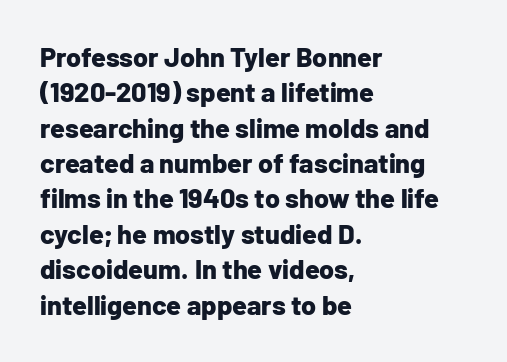
The image shows 27 px bold type, upright; set left-aligned, normal line spacing (1.31x), normal letter spacing, not underlined.
